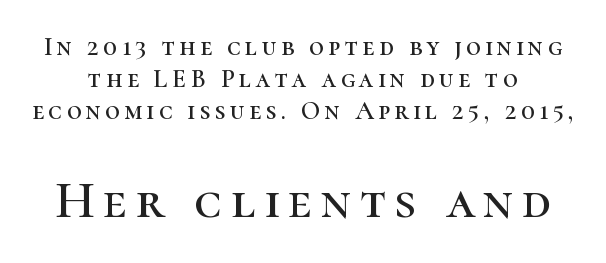
Q: Is the text italic (slanted)? A: No, it is upright.
Q: Is the typeface a serif or a sans-serif typeface? A: Serif.
Q: Is the text underlined? A: No.
Q: Which block of text is set in a larger size, the first (top) or the second (bottom)? A: The second (bottom) one.
Q: Width (condensed, normal, or wide)? A: Normal.
Q: Stroke contrast? A: High.
Q: x-height? A: Medium.
Q: Monospaced? A: No.
